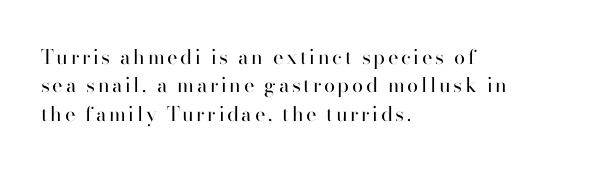
A clean baseline with only descenders dipping below it. Regarding leading, the lines here are spaced in the standard way. Unbolded letterforms with no extra heft. Leftover space on each line is placed entirely after the last word. Tall strokes in this sample are plumb rather than angled.
